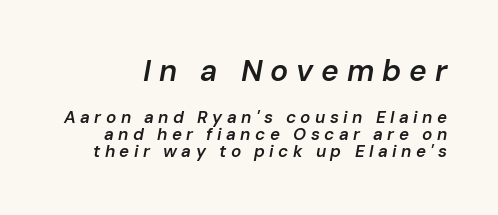
{"italic": "yes", "lean": "right", "slant_degrees": 10, "bold": "semi", "weight": "semibold", "width": "normal", "stroke_contrast": "low", "x_height": "medium", "monospaced": "no", "underline": "no", "line_spacing": "tight", "line_spacing_ratio": 1.02, "letter_spacing": "wide", "letter_spacing_em": 0.26, "larger_block": "first", "size_ratio": 1.76, "glyph_px": 30}
